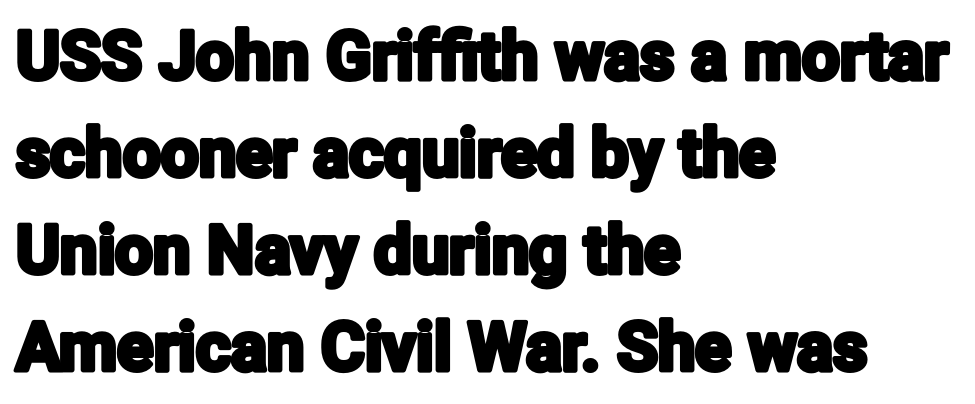
Q: Is the text italic (slanted)? A: No, it is upright.
Q: Is the typeface a serif or a sans-serif typeface? A: Sans-serif.
Q: Is the text underlined? A: No.
Q: How is the paragraph aligned? A: Left-aligned.
Q: Is the spacing between letters normal or unusually wide? A: Normal.
Q: Is the spacing between lines tight, normal or loose? A: Normal.
Q: Width (condensed, normal, or wide)? A: Condensed.
Q: Stroke contrast? A: Low.
Q: x-height? A: Medium.
Q: Monospaced? A: No.
